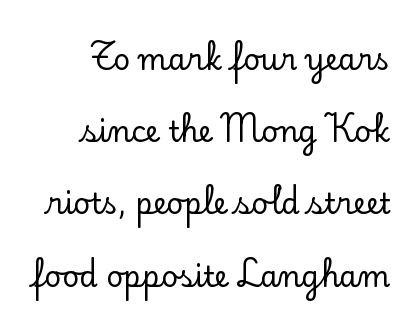
The image shows 29 px serif type, upright; set right-aligned, loose line spacing (2.49x), normal letter spacing, not underlined; low stroke contrast and a small x-height.
